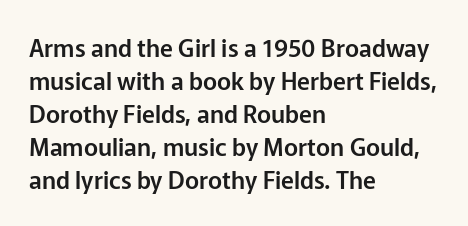
The image shows 24 px text type, upright; set left-aligned, normal line spacing (1.38x), normal letter spacing, not underlined.
